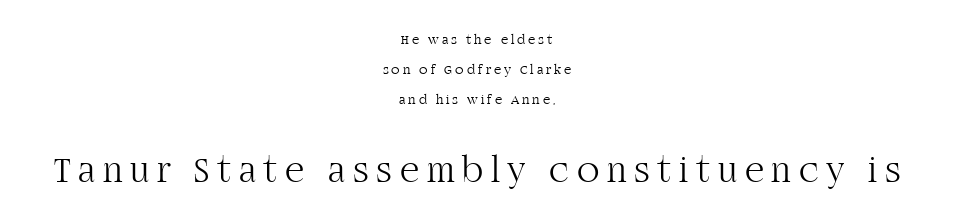
Anything drawn beneath the words? Only blank space. Successive baselines arrive slowly, with a big drop between each. In CSS terms this would be text-align: center. Weight: not bold — regular or lighter. Spacing verdict: proportional, widths tailored to each character. Letterform terminals end in serifs throughout the passage.
